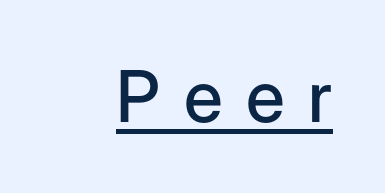
{"serif": "no", "italic": "no", "width": "normal", "stroke_contrast": "low", "x_height": "medium", "monospaced": "no", "underline": "yes", "letter_spacing": "wide", "letter_spacing_em": 0.33, "glyph_px": 71}
